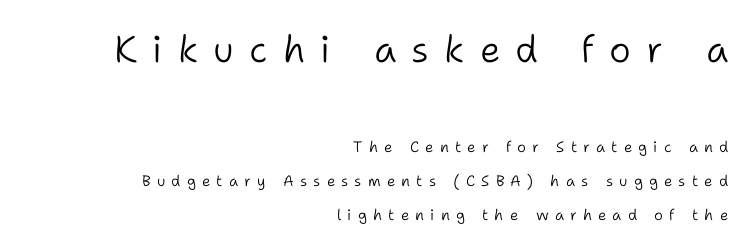
{"serif": "no", "italic": "no", "bold": "no", "weight": "light", "width": "normal", "stroke_contrast": "low", "x_height": "medium", "monospaced": "no", "underline": "no", "align": "right", "line_spacing": "loose", "line_spacing_ratio": 2.24, "letter_spacing": "wide", "letter_spacing_em": 0.41, "larger_block": "first", "size_ratio": 2.47, "glyph_px": 37}
